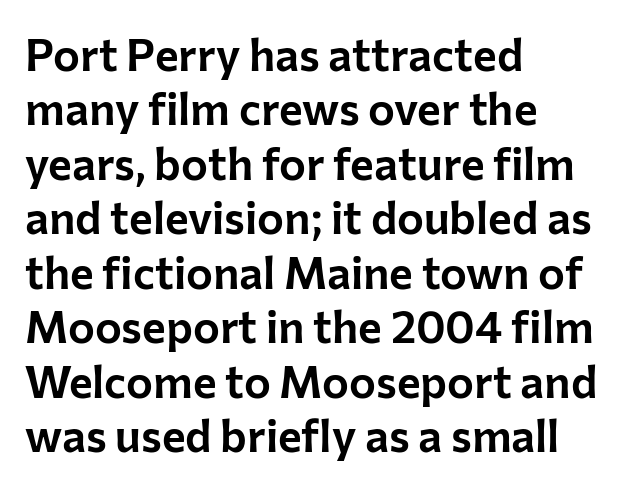
The image shows 45 px sans-serif type, upright; set left-aligned, line spacing 1.21x, normal letter spacing, not underlined; low stroke contrast and a medium x-height.
